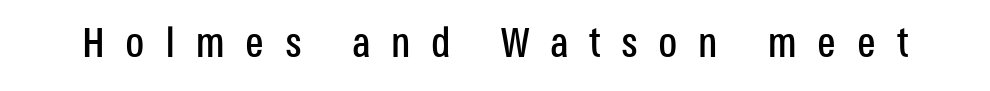
{"serif": "no", "italic": "no", "width": "condensed", "stroke_contrast": "low", "x_height": "large", "monospaced": "no", "underline": "no", "letter_spacing": "wide", "letter_spacing_em": 0.49, "glyph_px": 42}
